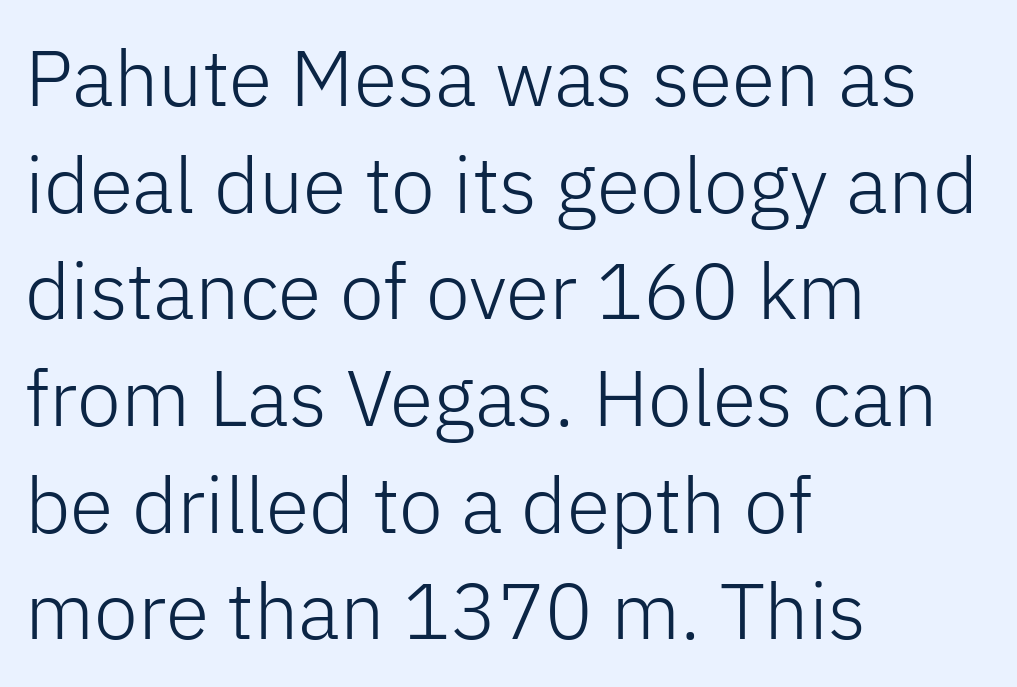
These lines are set flush left with a ragged right edge. The letters look calm and open, with moderate or lighter stems. The glyphs in this specimen are sans serif. Descenders hang freely into open space. The line-height multiplier appears to be the usual default. You can tell it's not italic because the verticals are truly vertical.
